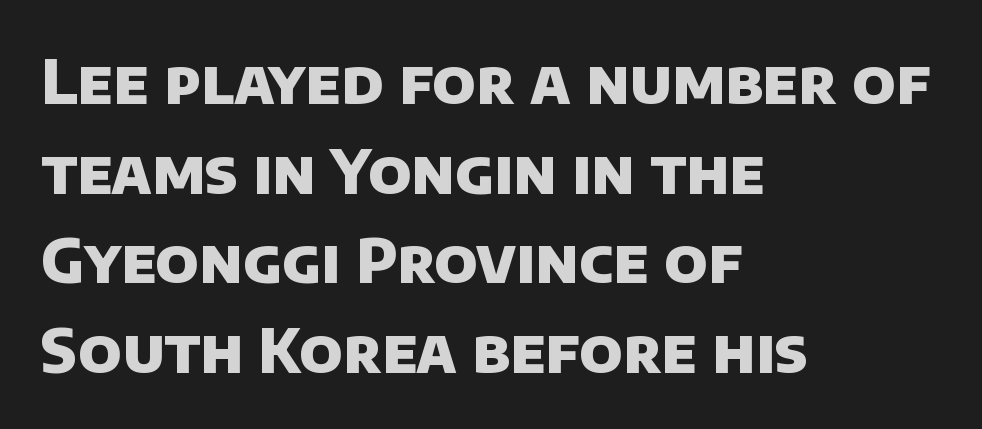
One-word summary of the alignment: left. Only glyphs here, with clear space below each row. The vertical gap from one line to the next is medium. I'd describe the lettering as bold — thick and assertive. Character widths vary here, with narrow letters taking less room than wide ones. Type style note: lacks serifs.
